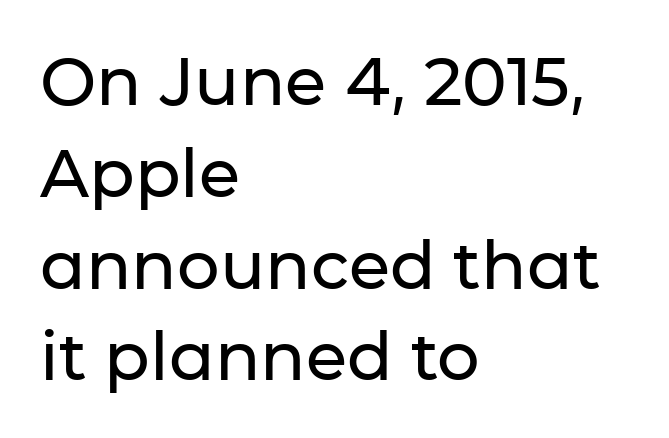
The area under the type is left untouched. The font's upright variant was chosen for this text. The lines in this sample share a left origin and differ only in where they stop. The type is set solid horizontally, with unmodified tracking.
